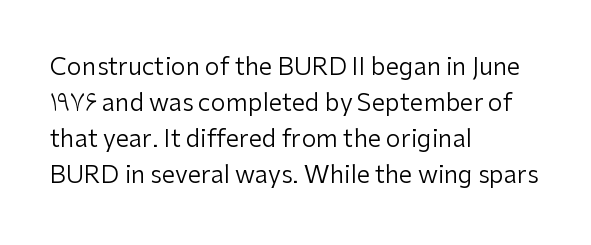
{"italic": "no", "bold": "no", "underline": "no", "align": "left", "line_spacing": "normal", "line_spacing_ratio": 1.5, "letter_spacing": "normal", "letter_spacing_em": 0.0, "glyph_px": 24}
